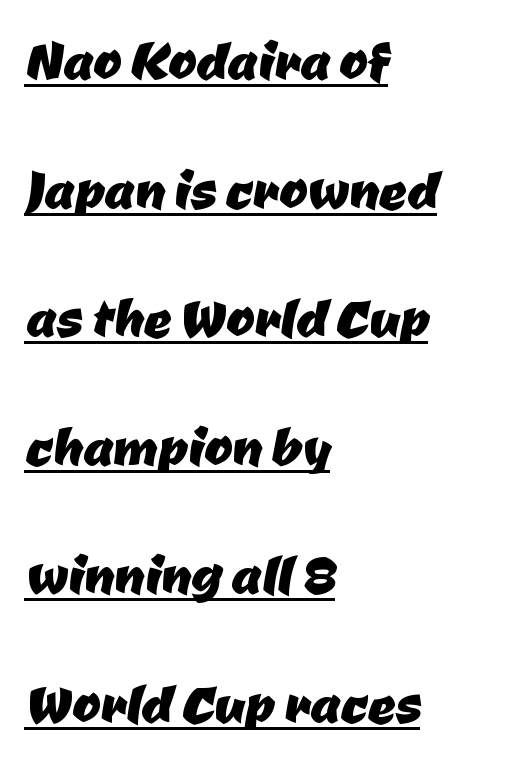
Q: Is the typeface a serif or a sans-serif typeface? A: Sans-serif.
Q: Is the text underlined? A: Yes.
Q: How is the paragraph aligned? A: Left-aligned.
Q: Is the spacing between letters normal or unusually wide? A: Normal.
Q: Width (condensed, normal, or wide)? A: Normal.
Q: Stroke contrast? A: Low.
Q: x-height? A: Medium.
Q: Monospaced? A: No.
